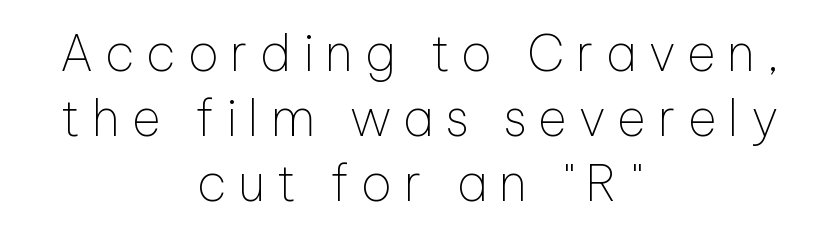
The image shows 50 px thin sans-serif type, upright; set centered, normal line spacing (1.3x), unusually wide letter spacing (+0.23 em), not underlined; low stroke contrast and a medium x-height.
